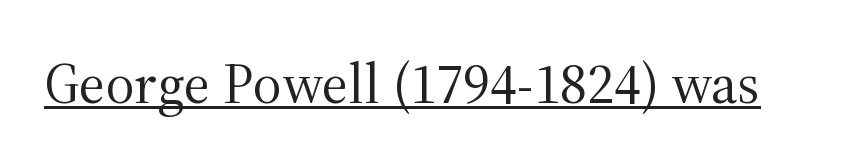
The image shows 56 px regular-weight serif type, upright; set normal letter spacing, underlined; medium stroke contrast and a medium x-height.
